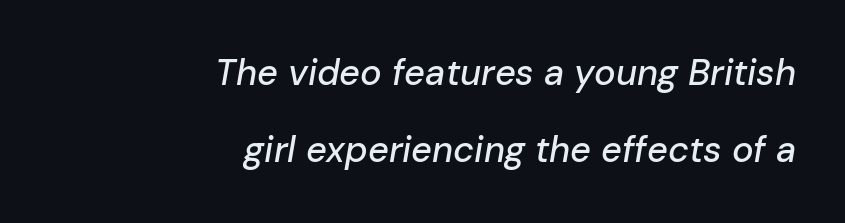
Each letter keeps its own natural width here, so spacing adapts to shape. Short note: letters normally spaced. Slanted lettering throughout. Plain, unruled lines of type. Students, observe: this is what heavily led, spacious text looks like.
